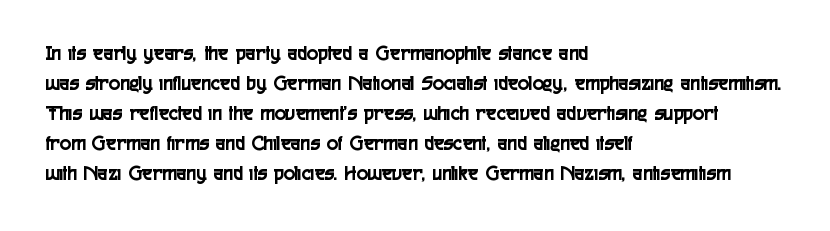
{"italic": "no", "underline": "no", "align": "left", "line_spacing": "normal", "line_spacing_ratio": 1.43, "letter_spacing": "normal", "letter_spacing_em": 0.0, "glyph_px": 21}
